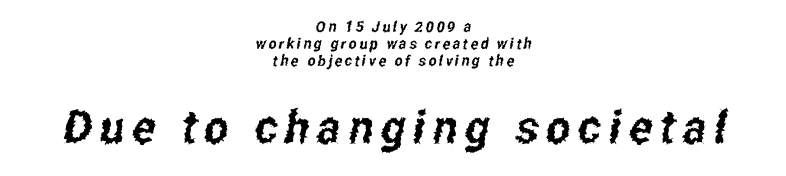
Q: Is the typeface a serif or a sans-serif typeface? A: Sans-serif.
Q: Is the text underlined? A: No.
Q: How is the paragraph aligned? A: Centered.
Q: Is the spacing between lines tight, normal or loose? A: Tight.
Q: Which block of text is set in a larger size, the first (top) or the second (bottom)? A: The second (bottom) one.
Q: Width (condensed, normal, or wide)? A: Condensed.
Q: Stroke contrast? A: Low.
Q: x-height? A: Medium.
Q: Monospaced? A: No.
